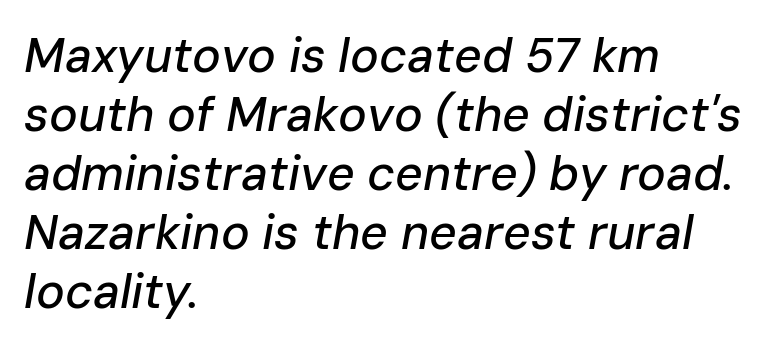
The image shows 48 px text type, italic (leaning right); set left-aligned, line spacing 1.23x, normal letter spacing, not underlined; low stroke contrast and a medium x-height.
